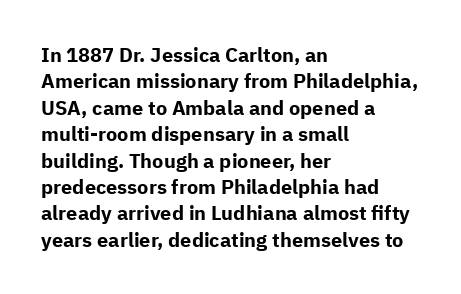
Q: Is the text bold? A: Yes.
Q: Is the text italic (slanted)? A: No, it is upright.
Q: Is the text underlined? A: No.
Q: How is the paragraph aligned? A: Left-aligned.
Q: Is the spacing between letters normal or unusually wide? A: Normal.
Q: Is the spacing between lines tight, normal or loose? A: Normal.
